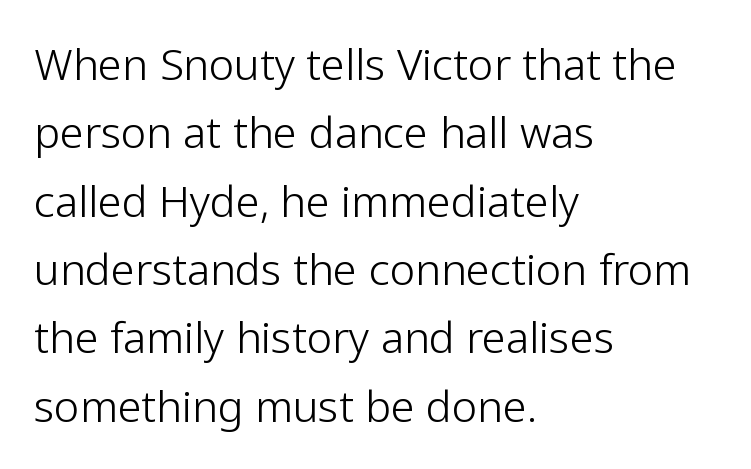
Q: Is the text bold? A: No.
Q: Is the text italic (slanted)? A: No, it is upright.
Q: Is the typeface a serif or a sans-serif typeface? A: Sans-serif.
Q: Is the text underlined? A: No.
Q: How is the paragraph aligned? A: Left-aligned.
Q: Is the spacing between letters normal or unusually wide? A: Normal.
Q: Is the spacing between lines tight, normal or loose? A: Normal.
Q: Width (condensed, normal, or wide)? A: Normal.
Q: Stroke contrast? A: Low.
Q: x-height? A: Medium.
Q: Monospaced? A: No.
